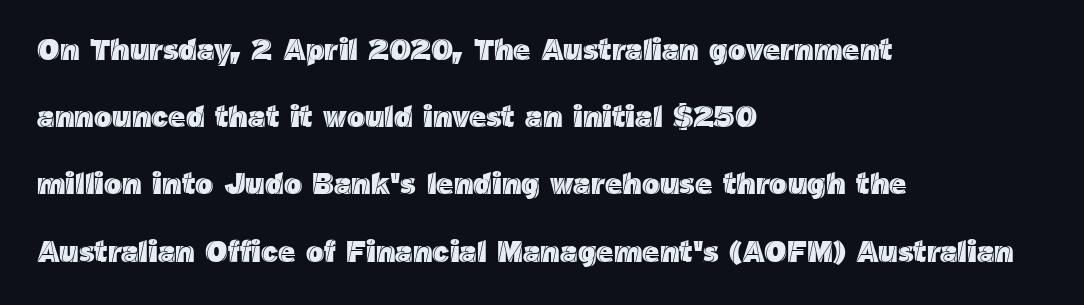
Q: Is the text italic (slanted)? A: No, it is upright.
Q: Is the text underlined? A: No.
Q: How is the paragraph aligned? A: Left-aligned.
Q: Is the spacing between letters normal or unusually wide? A: Normal.
Q: Is the spacing between lines tight, normal or loose? A: Loose.
Q: Width (condensed, normal, or wide)? A: Normal.
Q: x-height? A: Medium.
Q: Monospaced? A: No.
